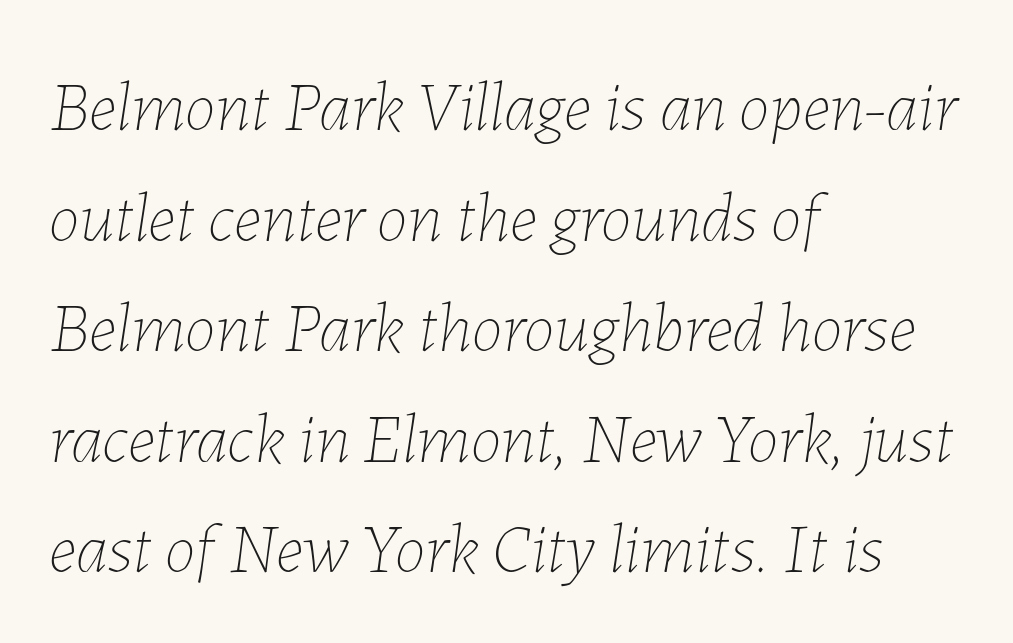
Casual observation: everything's shoved over to the left. Looks like regular typesetting: each glyph gets only the width it needs. The font is comparable to plain body text, perhaps lighter. Anything drawn beneath the words? Only blank space. Between one letter and the next there's only the usual sliver of space. Evenly set lines give the paragraph a standard silhouette.
